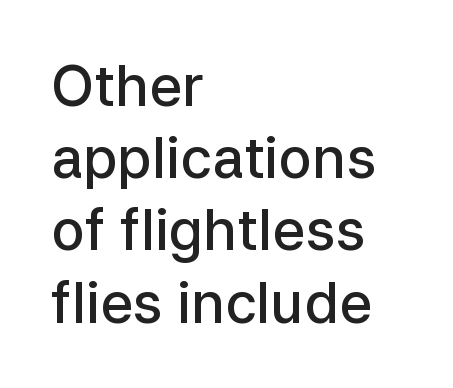
The image shows 56 px semibold sans-serif type, upright; set left-aligned, normal line spacing (1.29x), normal letter spacing, not underlined; low stroke contrast and a medium x-height.
